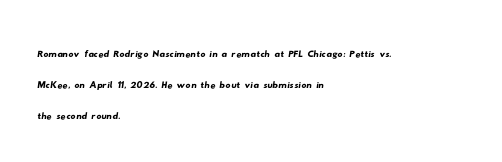
Successive baselines arrive at the customary interval. Honestly, there is no underline to notice here at all. Alignment: flush left. Letter spacing: default.
